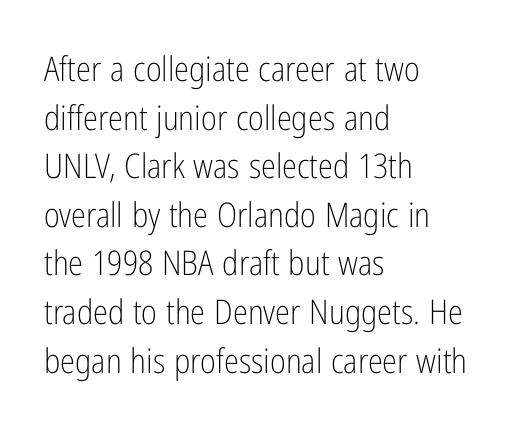
Q: Is the text bold? A: No.
Q: Is the text italic (slanted)? A: No, it is upright.
Q: Is the typeface a serif or a sans-serif typeface? A: Sans-serif.
Q: Is the text underlined? A: No.
Q: How is the paragraph aligned? A: Left-aligned.
Q: Is the spacing between letters normal or unusually wide? A: Normal.
Q: Is the spacing between lines tight, normal or loose? A: Normal.
Q: Width (condensed, normal, or wide)? A: Condensed.
Q: Stroke contrast? A: Low.
Q: x-height? A: Medium.
Q: Monospaced? A: No.
